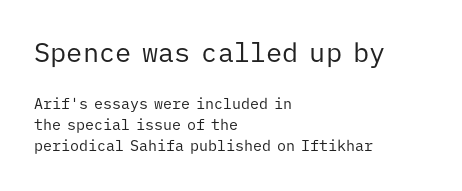
Every character sits straight up, as roman type does. In terms of leading, this rendering sits right in the middle. Leftover space on each line is placed entirely after the last word. The glyphs are unaccompanied by any horizontal stroke below them.
